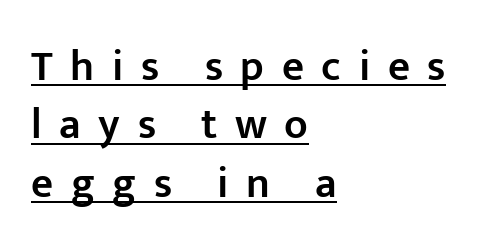
The image shows 43 px semibold sans-serif type, upright; set left-aligned, normal line spacing (1.36x), unusually wide letter spacing (+0.41 em), underlined; low stroke contrast and a medium x-height.
